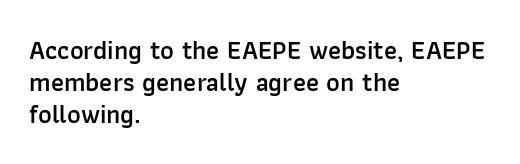
The image shows 26 px text type, upright; set left-aligned, line spacing 1.23x, normal letter spacing, not underlined.
